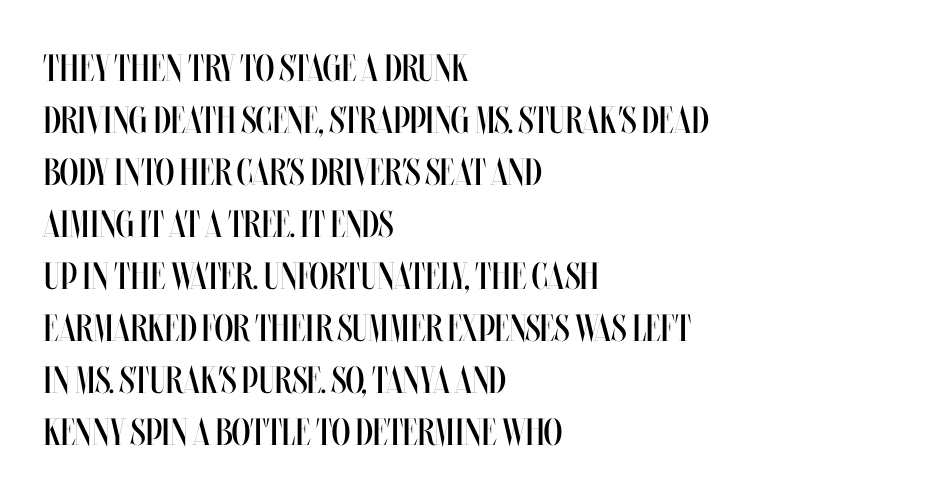
Looks like regular typesetting: each glyph gets only the width it needs. Unbolded letterforms with no extra heft. This sample uses plain, unmodified letter spacing. The lines sit at an ordinary, default distance from one another. No italicization has been applied; the sample stays upright. A clean baseline with only descenders dipping below it.
